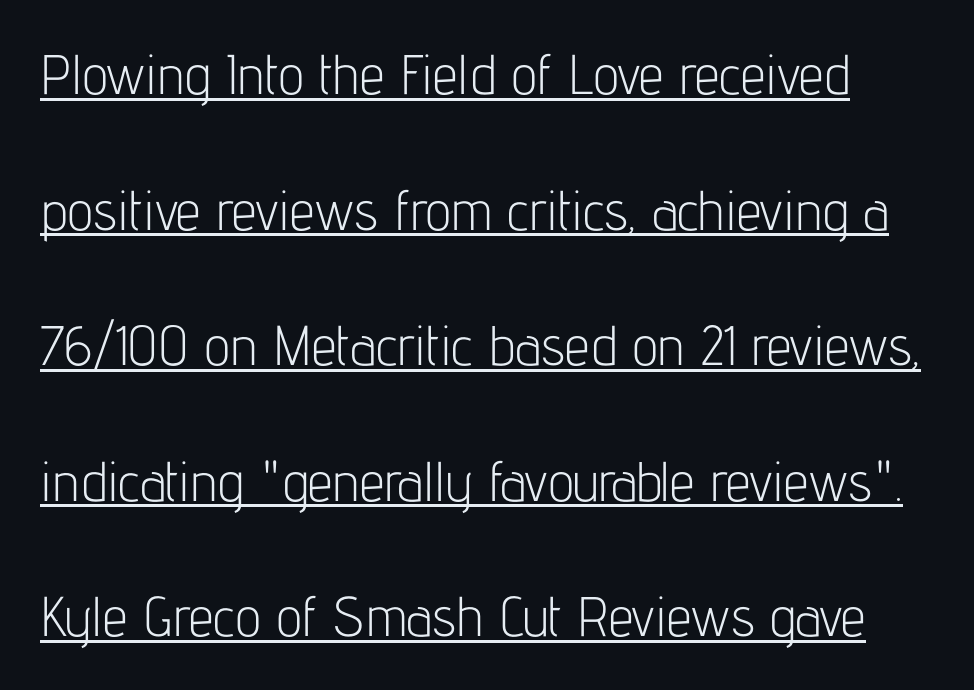
Q: Is the text bold? A: No.
Q: Is the text italic (slanted)? A: No, it is upright.
Q: Is the typeface a serif or a sans-serif typeface? A: Sans-serif.
Q: Is the text underlined? A: Yes.
Q: Is the spacing between letters normal or unusually wide? A: Normal.
Q: Is the spacing between lines tight, normal or loose? A: Loose.
Q: Width (condensed, normal, or wide)? A: Condensed.
Q: Stroke contrast? A: Low.
Q: x-height? A: Medium.
Q: Monospaced? A: No.
